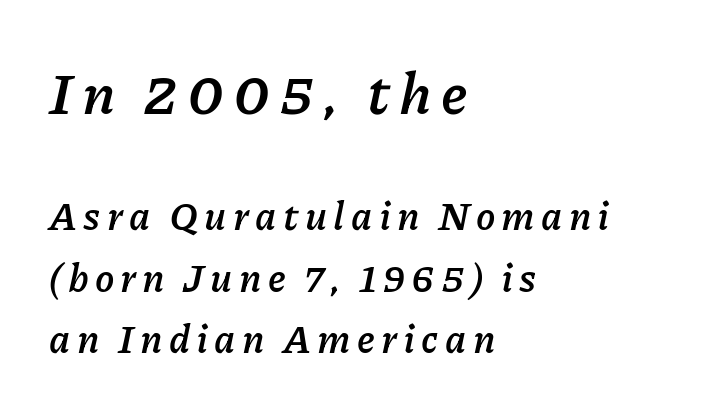
Q: Is the text bold? A: Yes.
Q: Is the text italic (slanted)? A: Yes, it leans right by about 11 degrees.
Q: Is the text underlined? A: No.
Q: How is the paragraph aligned? A: Left-aligned.
Q: Is the spacing between lines tight, normal or loose? A: Normal.
Q: Which block of text is set in a larger size, the first (top) or the second (bottom)? A: The first (top) one.
Q: Width (condensed, normal, or wide)? A: Normal.
Q: Stroke contrast? A: Low.
Q: x-height? A: Medium.
Q: Monospaced? A: No.
